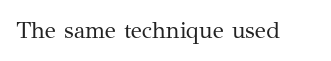
The type is set solid horizontally, with unmodified tracking. Words float on clear page, feet unadorned. A quiet, ordinary-to-light weight characterises the typeface. The type sits square on the baseline with zero lean.
